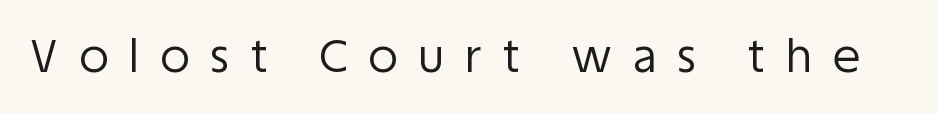
The image shows 45 px regular-weight sans-serif type, upright; set unusually wide letter spacing (+0.47 em), not underlined; low stroke contrast and a large x-height.
